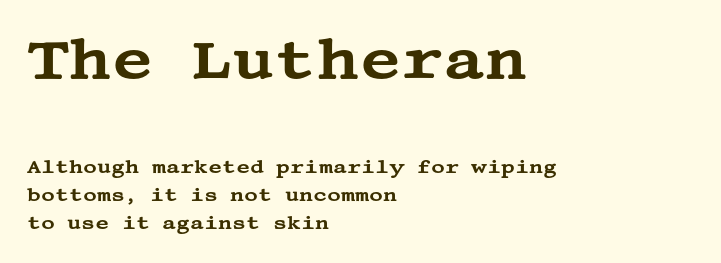
{"serif": "yes", "italic": "no", "width": "wide", "stroke_contrast": "medium", "x_height": "large", "underline": "no", "align": "left", "line_spacing": "normal", "line_spacing_ratio": 1.47, "letter_spacing": "normal", "letter_spacing_em": 0.0, "larger_block": "first", "size_ratio": 3.0, "glyph_px": 57}
